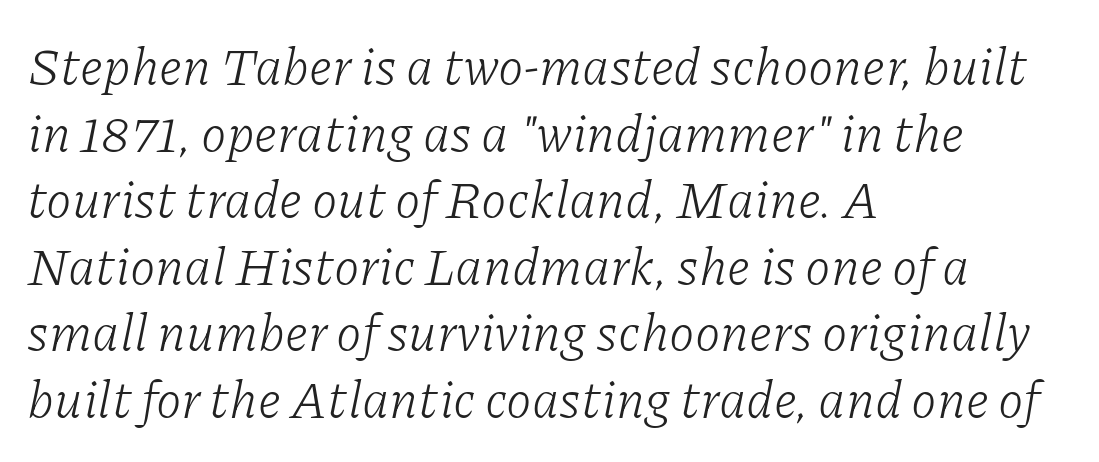
{"serif": "yes", "italic": "yes", "lean": "right", "slant_degrees": 11, "bold": "no", "weight": "light", "width": "normal", "stroke_contrast": "low", "x_height": "medium", "monospaced": "no", "underline": "no", "align": "left", "line_spacing": "normal", "line_spacing_ratio": 1.28, "letter_spacing": "normal", "letter_spacing_em": 0.0, "glyph_px": 52}
